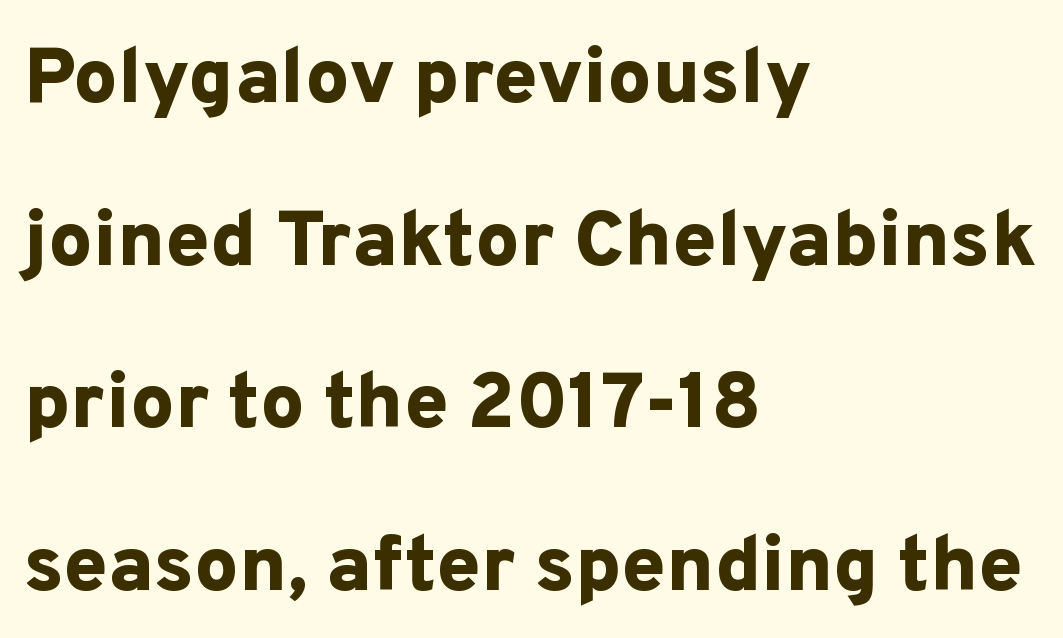
{"serif": "no", "italic": "no", "bold": "yes", "weight": "bold", "width": "normal", "stroke_contrast": "low", "x_height": "medium", "monospaced": "no", "underline": "no", "align": "left", "line_spacing": "loose", "line_spacing_ratio": 2.06, "letter_spacing": "normal", "letter_spacing_em": 0.0, "glyph_px": 79}
